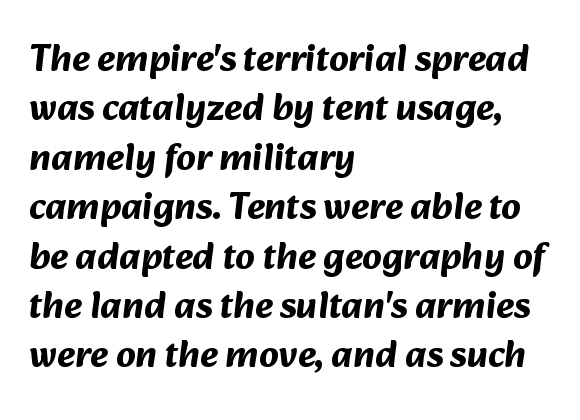
All the whitespace from short lines collects on the right. Is the letter spacing exaggerated? No — it looks like the ordinary default. The characters display no serif detailing; their extremities are plain. Quick note: underline off.
